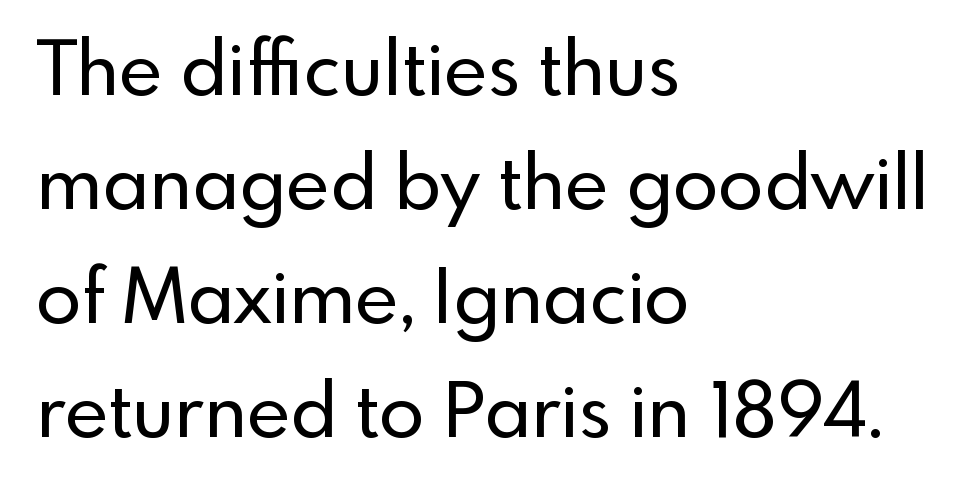
{"serif": "no", "italic": "no", "width": "normal", "x_height": "small", "monospaced": "no", "underline": "no", "align": "left", "line_spacing": "normal", "line_spacing_ratio": 1.52, "letter_spacing": "normal", "letter_spacing_em": 0.0, "glyph_px": 75}
